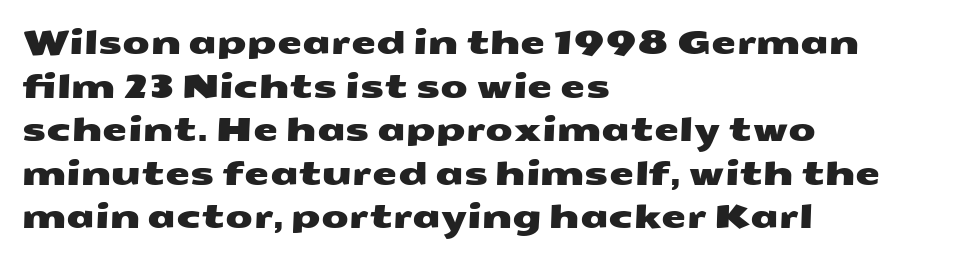
{"serif": "no", "width": "wide", "stroke_contrast": "medium", "x_height": "medium", "monospaced": "no", "underline": "no", "align": "left", "line_spacing": "normal", "line_spacing_ratio": 1.36, "letter_spacing": "normal", "letter_spacing_em": 0.0, "glyph_px": 32}
